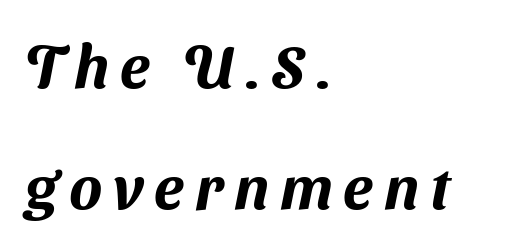
Q: Is the typeface a serif or a sans-serif typeface? A: Sans-serif.
Q: Is the text underlined? A: No.
Q: How is the paragraph aligned? A: Left-aligned.
Q: Is the spacing between lines tight, normal or loose? A: Loose.
Q: Width (condensed, normal, or wide)? A: Normal.
Q: Stroke contrast? A: Medium.
Q: x-height? A: Medium.
Q: Monospaced? A: No.
